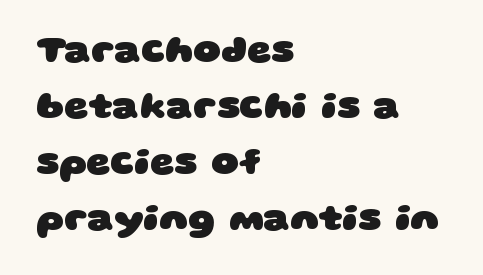
Q: Is the text bold? A: Yes.
Q: Is the typeface a serif or a sans-serif typeface? A: Sans-serif.
Q: Is the text underlined? A: No.
Q: How is the paragraph aligned? A: Left-aligned.
Q: Is the spacing between letters normal or unusually wide? A: Normal.
Q: Is the spacing between lines tight, normal or loose? A: Normal.
Q: Width (condensed, normal, or wide)? A: Wide.
Q: Stroke contrast? A: Low.
Q: x-height? A: Large.
Q: Monospaced? A: No.
